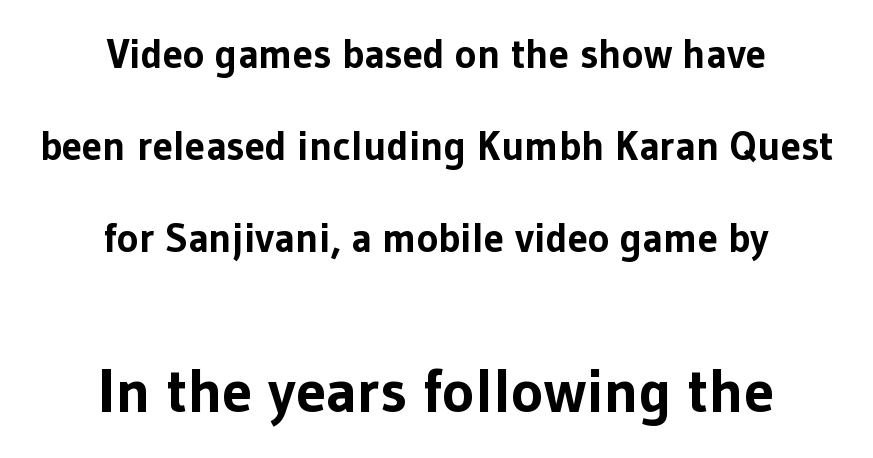
The image shows 61 px bold sans-serif type, upright; set centered, loose line spacing (2.24x), normal letter spacing, not underlined; the second (bottom) block is 1.49x larger; low stroke contrast and a medium x-height.
